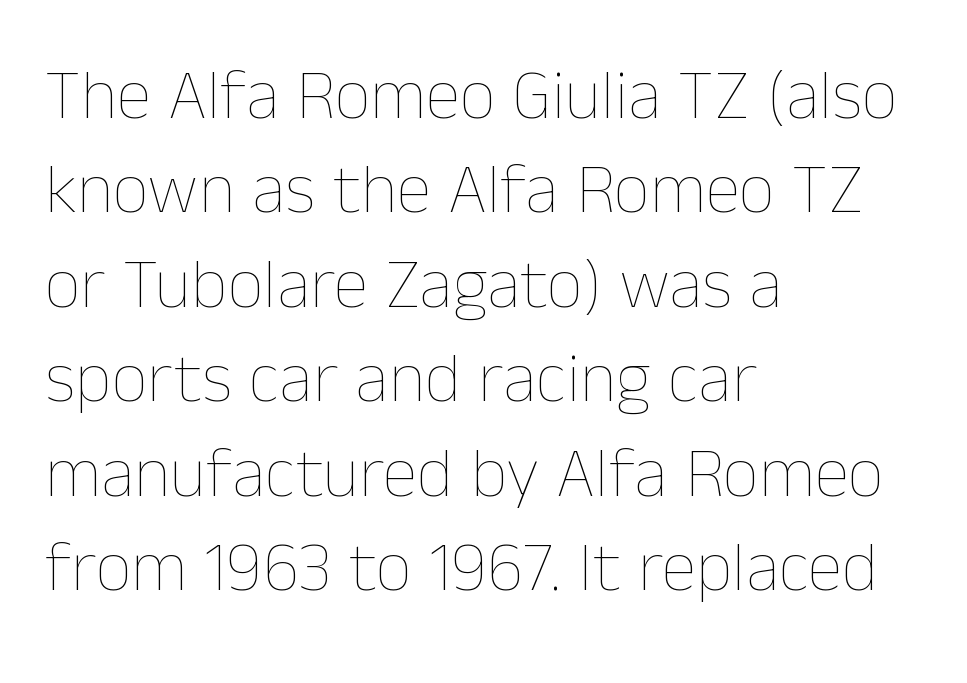
{"italic": "no", "bold": "no", "weight": "thin", "width": "normal", "stroke_contrast": "low", "x_height": "medium", "monospaced": "no", "underline": "no", "align": "left", "line_spacing": "normal", "line_spacing_ratio": 1.33, "letter_spacing": "normal", "letter_spacing_em": 0.0, "glyph_px": 71}
